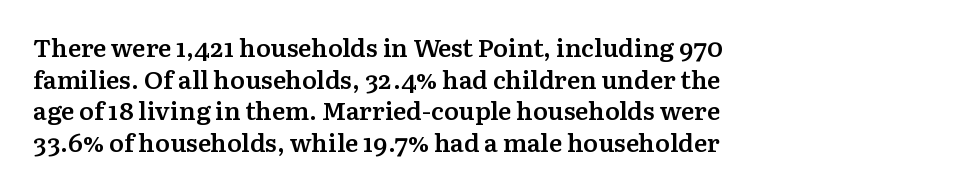
Q: Is the text bold? A: Semi-bold.
Q: Is the text italic (slanted)? A: No, it is upright.
Q: Is the text underlined? A: No.
Q: How is the paragraph aligned? A: Left-aligned.
Q: Is the spacing between letters normal or unusually wide? A: Normal.
Q: Is the spacing between lines tight, normal or loose? A: Normal.
